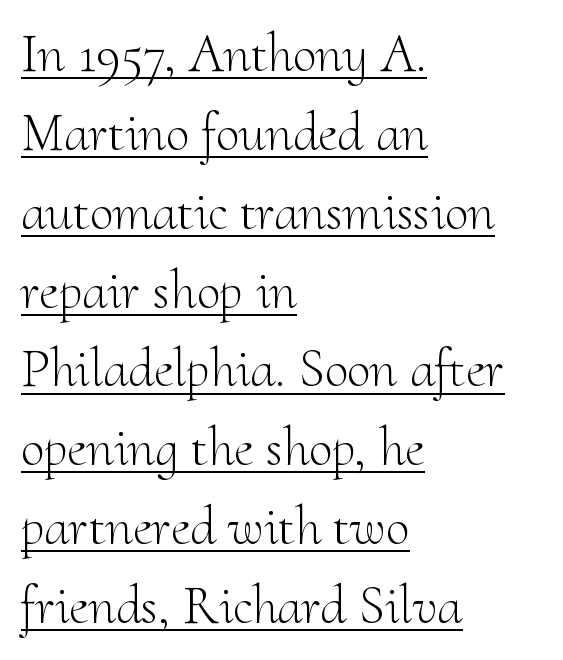
{"serif": "yes", "italic": "no", "bold": "no", "weight": "light", "width": "normal", "stroke_contrast": "medium", "x_height": "small", "monospaced": "no", "underline": "yes", "align": "left", "line_spacing": "normal", "line_spacing_ratio": 1.46, "letter_spacing": "normal", "letter_spacing_em": 0.0, "glyph_px": 54}
